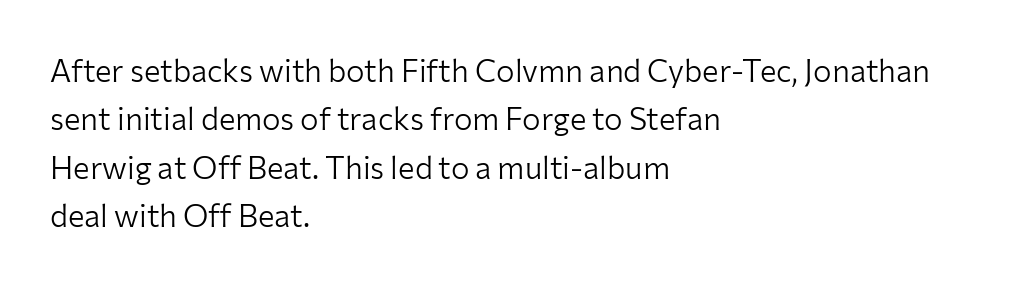
Does the lettering tilt? It doesn't — this is upright. Underlining? Definitely not there. There is no visible air inserted between adjacent glyphs. The lines sit at an ordinary, default distance from one another. Typeset ragged right — the left edge is the straight one. Do the characters align in a grid? No, the font is proportional.
